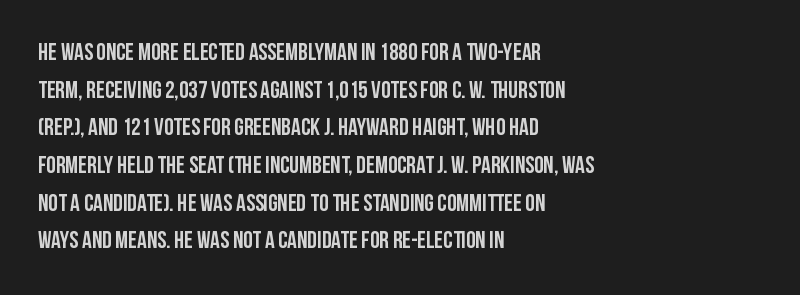
Students, observe: this is what conventionally led text looks like. When letters stand straight like this, we call the style roman or upright. Horizontally, the lines are justified to the leading edge only. The type is set solid horizontally, with unmodified tracking. The baseline area is clear.
